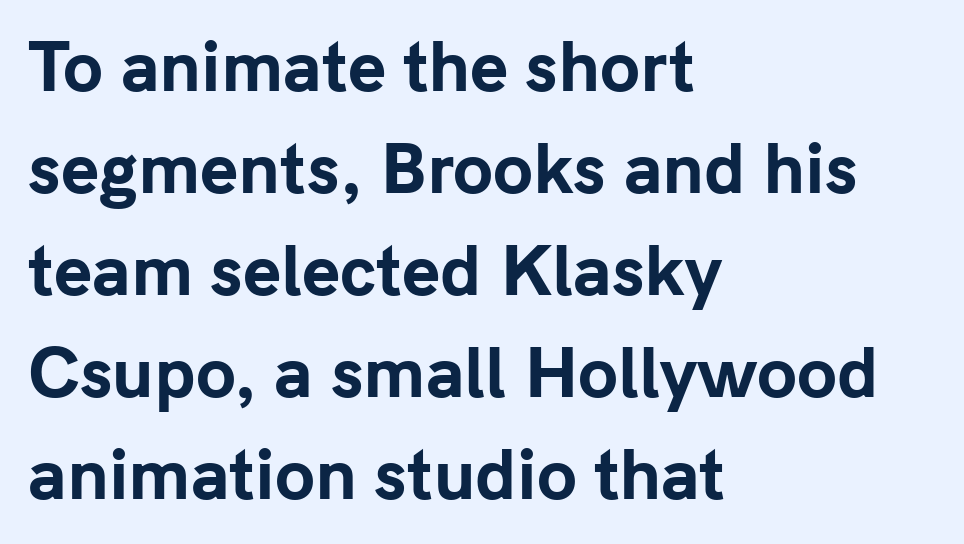
{"serif": "no", "italic": "no", "bold": "yes", "weight": "bold", "width": "normal", "stroke_contrast": "low", "x_height": "medium", "monospaced": "no", "underline": "no", "align": "left", "line_spacing": "normal", "line_spacing_ratio": 1.57, "letter_spacing": "normal", "letter_spacing_em": 0.0, "glyph_px": 65}
